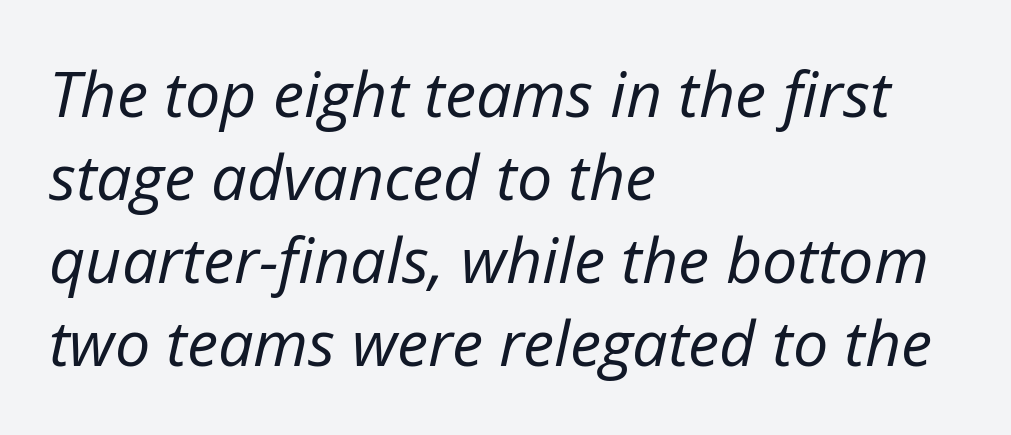
The image shows 63 px regular-weight type, italic (leaning right); set left-aligned, normal line spacing (1.32x), normal letter spacing, not underlined; low stroke contrast and a medium x-height.
